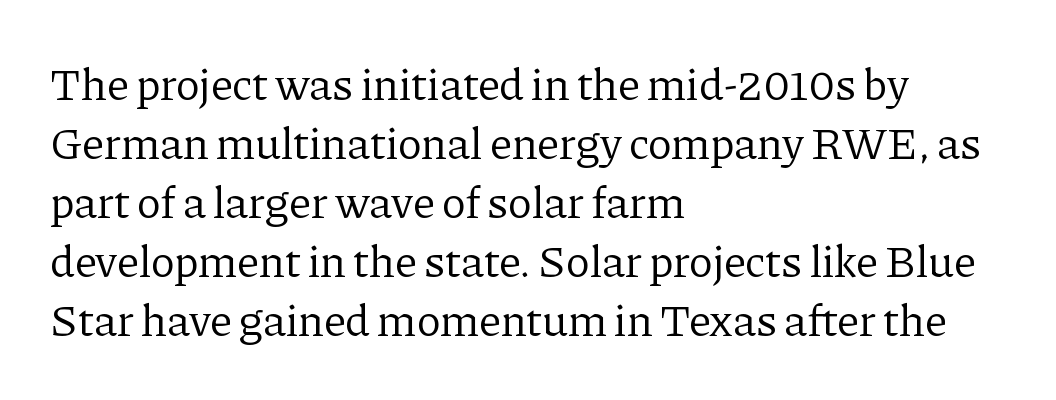
Q: Is the text bold? A: No.
Q: Is the text italic (slanted)? A: No, it is upright.
Q: Is the typeface a serif or a sans-serif typeface? A: Serif.
Q: Is the text underlined? A: No.
Q: How is the paragraph aligned? A: Left-aligned.
Q: Is the spacing between letters normal or unusually wide? A: Normal.
Q: Is the spacing between lines tight, normal or loose? A: Normal.
Q: Width (condensed, normal, or wide)? A: Normal.
Q: Stroke contrast? A: Low.
Q: x-height? A: Medium.
Q: Monospaced? A: No.
